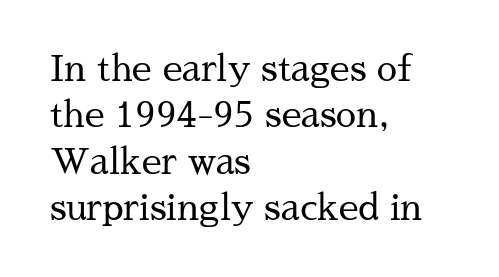
{"serif": "yes", "italic": "no", "bold": "no", "weight": "regular", "width": "normal", "stroke_contrast": "medium", "x_height": "medium", "monospaced": "no", "underline": "no", "align": "left", "line_spacing": "normal", "line_spacing_ratio": 1.29, "letter_spacing": "normal", "letter_spacing_em": 0.0, "glyph_px": 36}
